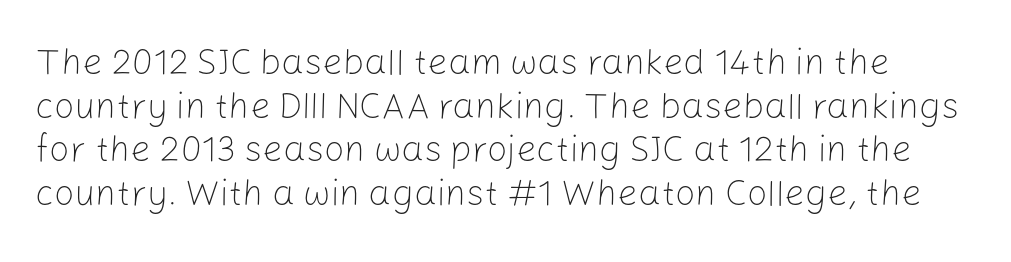
Q: Is the text bold? A: No.
Q: Is the text italic (slanted)? A: No, it is upright.
Q: Is the typeface a serif or a sans-serif typeface? A: Sans-serif.
Q: Is the text underlined? A: No.
Q: Is the spacing between letters normal or unusually wide? A: Normal.
Q: Width (condensed, normal, or wide)? A: Normal.
Q: Stroke contrast? A: Low.
Q: x-height? A: Medium.
Q: Monospaced? A: No.
